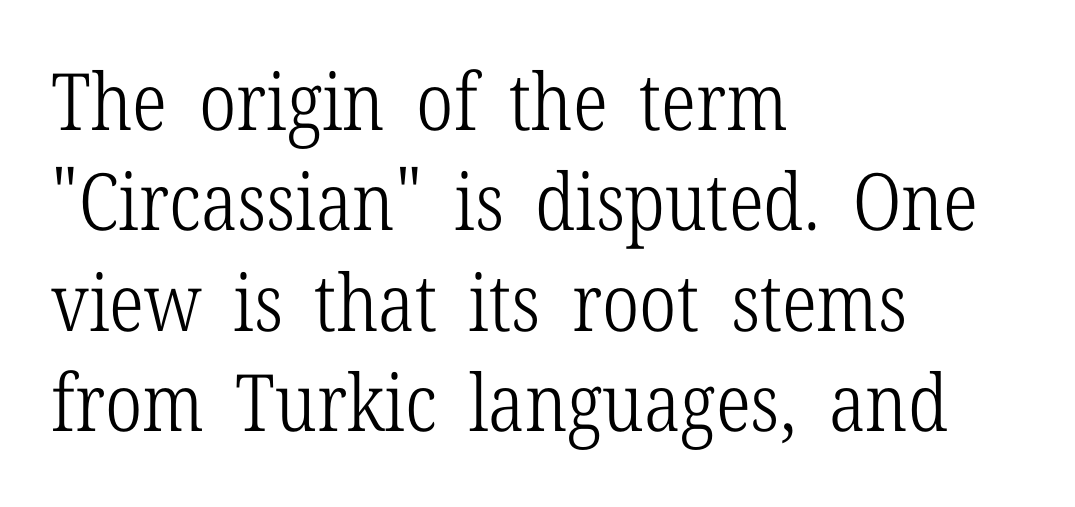
{"serif": "yes", "italic": "no", "bold": "no", "weight": "light", "width": "condensed", "stroke_contrast": "low", "x_height": "medium", "monospaced": "no", "underline": "no", "align": "left", "line_spacing": "normal", "line_spacing_ratio": 1.27, "letter_spacing": "normal", "letter_spacing_em": 0.0, "glyph_px": 79}
